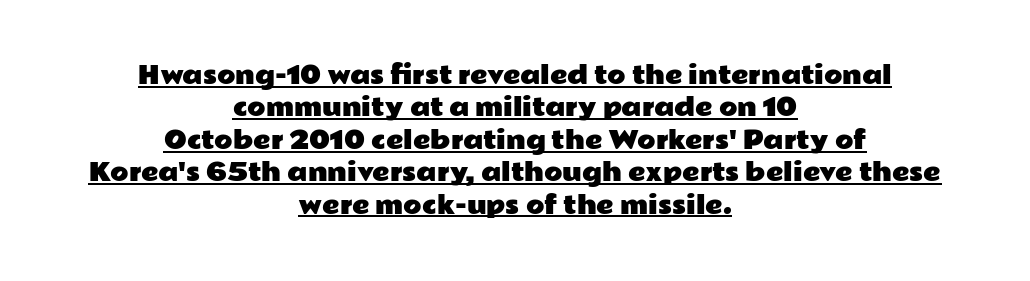
The text block is weighted toward neither margin, spreading evenly from the middle. The lettering stays uniformly vertical, giving the passage a roman look. Compared with typical body copy, the letter spacing here is the same. The space between consecutive lines is moderate. Descenders here cross a horizontal rule under the line.
